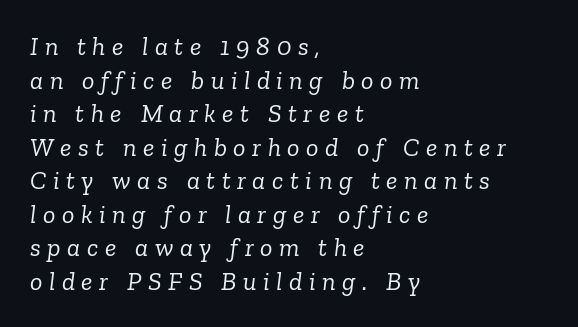
The image shows 26 px text type, italic (leaning right); set left-aligned, normal line spacing (1.29x), unusually wide letter spacing (+0.25 em), not underlined.
